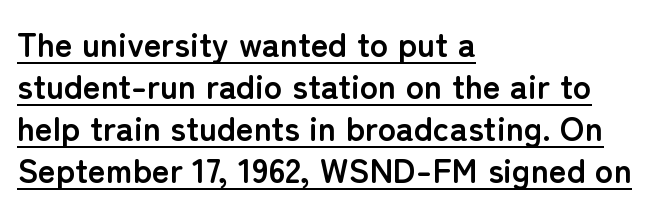
Q: Is the text bold? A: Yes.
Q: Is the text italic (slanted)? A: No, it is upright.
Q: Is the typeface a serif or a sans-serif typeface? A: Sans-serif.
Q: Is the text underlined? A: Yes.
Q: How is the paragraph aligned? A: Left-aligned.
Q: Is the spacing between letters normal or unusually wide? A: Normal.
Q: Width (condensed, normal, or wide)? A: Normal.
Q: Stroke contrast? A: Low.
Q: x-height? A: Medium.
Q: Monospaced? A: No.
